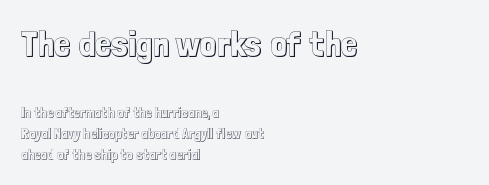
The image shows 36 px condensed type, upright; set left-aligned, normal line spacing (1.5x), normal letter spacing, not underlined; the first (top) block is 2.57x larger; a medium x-height.
